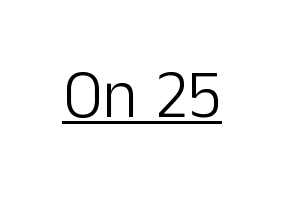
Q: Is the text bold? A: No.
Q: Is the text italic (slanted)? A: No, it is upright.
Q: Is the typeface a serif or a sans-serif typeface? A: Sans-serif.
Q: Is the text underlined? A: Yes.
Q: Is the spacing between letters normal or unusually wide? A: Normal.
Q: Width (condensed, normal, or wide)? A: Normal.
Q: Stroke contrast? A: Low.
Q: x-height? A: Medium.
Q: Monospaced? A: No.
